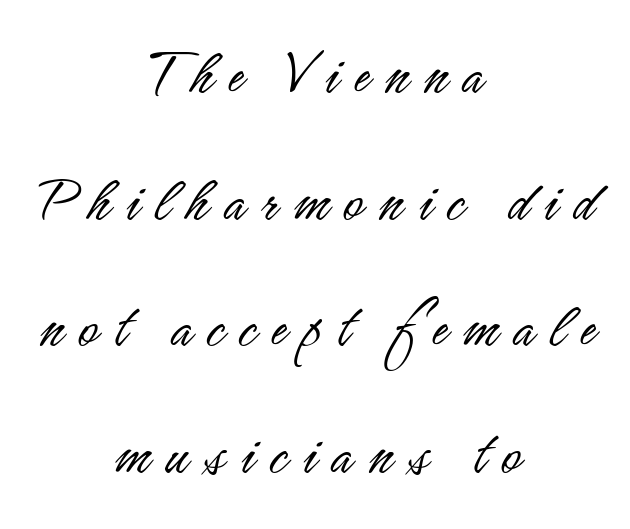
There is plenty of visible air inserted between adjacent glyphs. Horizontal alignment here is central, giving a formal, balanced look. The specimen omits any rule beneath the text block's lines. This sample has the flowing, uneven cadence of proportional lettering. The weight would be labelled regular, book, light, or lighter still.
